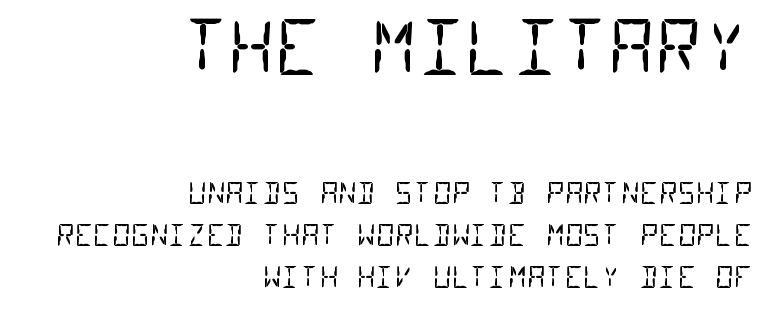
{"serif": "no", "bold": "no", "weight": "regular", "width": "condensed", "stroke_contrast": "low", "x_height": "large", "monospaced": "yes", "underline": "no", "align": "right", "line_spacing": "normal", "line_spacing_ratio": 1.45, "letter_spacing": "normal", "letter_spacing_em": 0.0, "larger_block": "first", "size_ratio": 2.52, "glyph_px": 73}
